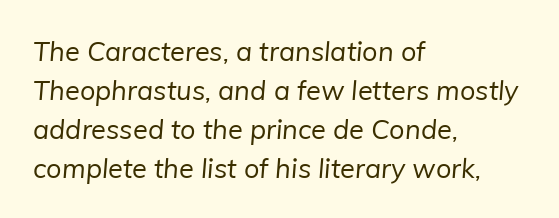
Q: Is the text bold? A: No.
Q: Is the text underlined? A: No.
Q: How is the paragraph aligned? A: Left-aligned.
Q: Is the spacing between letters normal or unusually wide? A: Normal.
Q: Is the spacing between lines tight, normal or loose? A: Normal.
